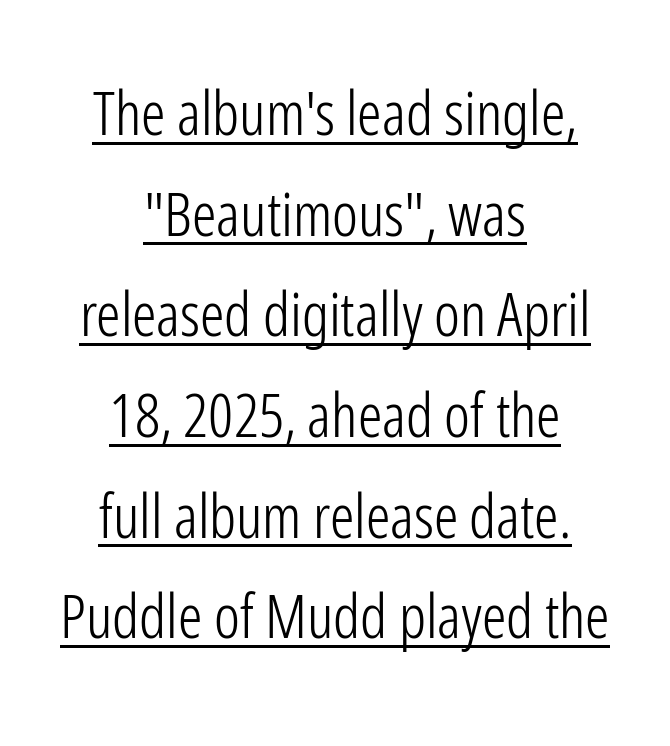
No italicization has been applied; the sample stays upright. Leftover space on each line is divided equally before and after the words. Each line of the rendering has a horizontal stroke beneath the glyphs. A typesetter would call this proportional, since set widths differ per character.
